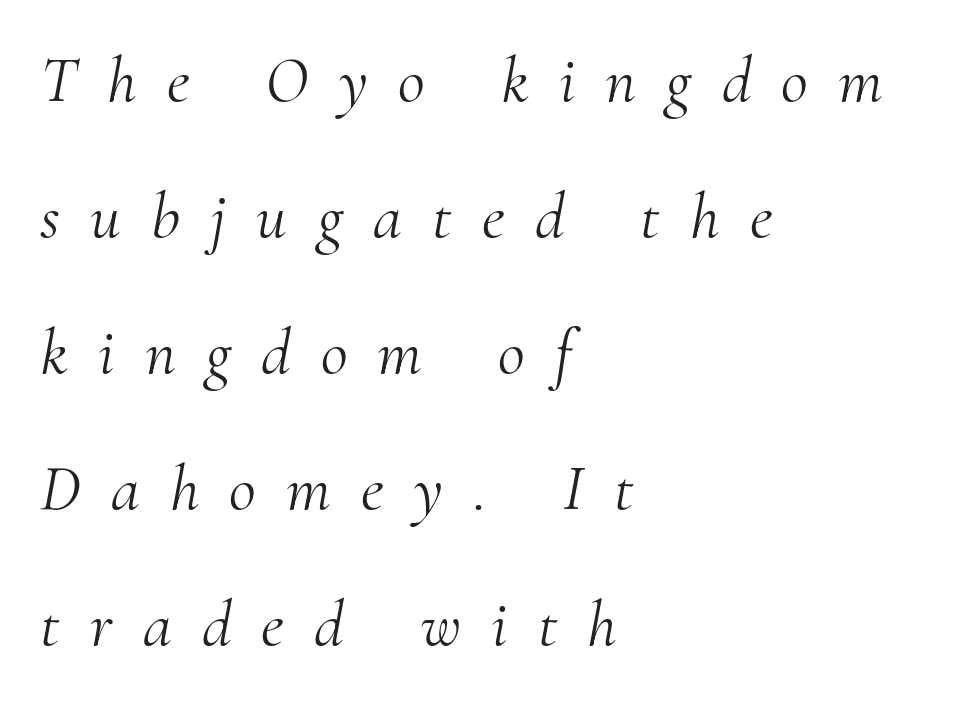
The image shows 66 px light serif type, italic (leaning right); set left-aligned, loose line spacing (2.06x), unusually wide letter spacing (+0.46 em), not underlined; medium stroke contrast and a small x-height.
